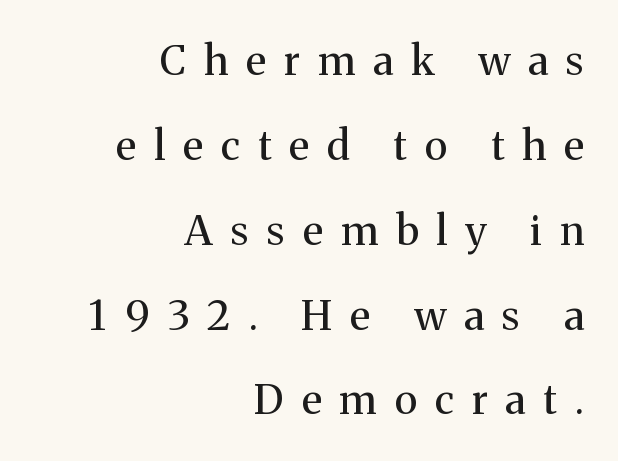
{"serif": "yes", "italic": "no", "bold": "no", "weight": "regular", "width": "normal", "stroke_contrast": "medium", "x_height": "medium", "monospaced": "no", "underline": "no", "align": "right", "line_spacing": "loose", "line_spacing_ratio": 2.07, "letter_spacing": "wide", "letter_spacing_em": 0.44, "glyph_px": 41}
